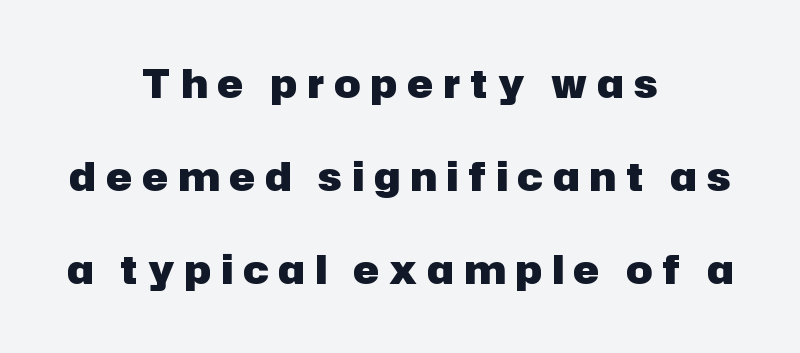
Q: Is the text bold? A: Yes.
Q: Is the text italic (slanted)? A: No, it is upright.
Q: Is the typeface a serif or a sans-serif typeface? A: Sans-serif.
Q: Is the text underlined? A: No.
Q: How is the paragraph aligned? A: Centered.
Q: Is the spacing between letters normal or unusually wide? A: Unusually wide.
Q: Is the spacing between lines tight, normal or loose? A: Loose.
Q: Width (condensed, normal, or wide)? A: Normal.
Q: Stroke contrast? A: Low.
Q: x-height? A: Medium.
Q: Monospaced? A: No.
